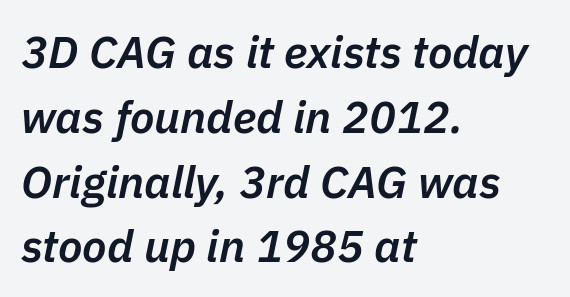
Honestly, there is no underline to notice here at all. One-word summary of the alignment: left. In terms of leading, this rendering sits right in the middle. Nobody touched the tracking dial on this one. Here the designer chose a conventional face with non-uniform glyph widths.
